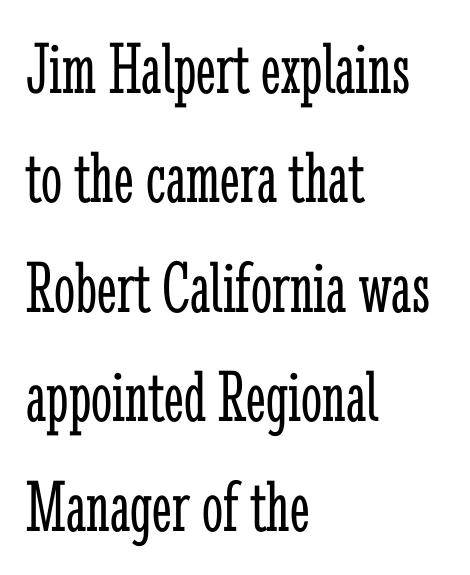
{"serif": "yes", "italic": "no", "bold": "no", "weight": "light", "width": "condensed", "stroke_contrast": "low", "x_height": "medium", "monospaced": "no", "underline": "no", "align": "left", "line_spacing": "normal", "line_spacing_ratio": 1.46, "letter_spacing": "normal", "letter_spacing_em": 0.0, "glyph_px": 75}
